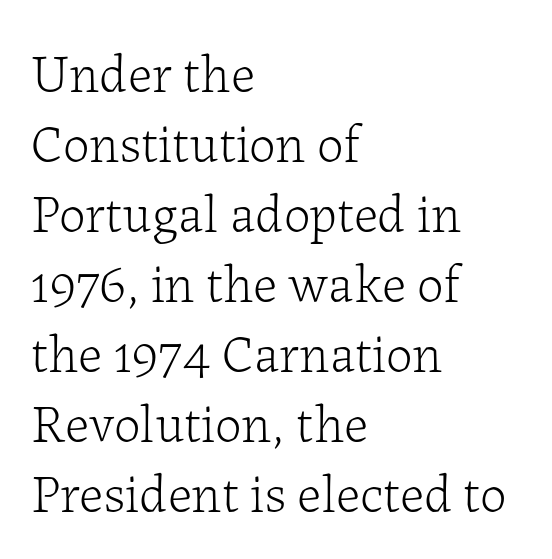
Q: Is the text bold? A: No.
Q: Is the text italic (slanted)? A: No, it is upright.
Q: Is the typeface a serif or a sans-serif typeface? A: Serif.
Q: Is the text underlined? A: No.
Q: How is the paragraph aligned? A: Left-aligned.
Q: Is the spacing between letters normal or unusually wide? A: Normal.
Q: Is the spacing between lines tight, normal or loose? A: Normal.
Q: Width (condensed, normal, or wide)? A: Normal.
Q: Stroke contrast? A: Low.
Q: x-height? A: Medium.
Q: Monospaced? A: No.
